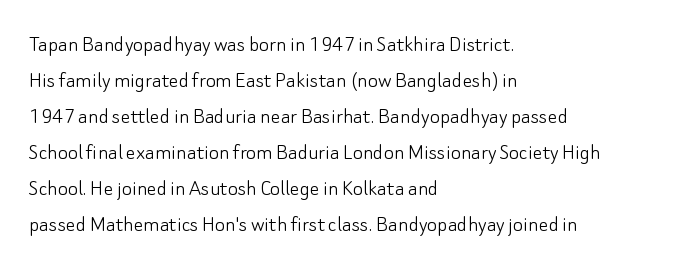
The image shows 24 px text type, upright; set left-aligned, normal line spacing (1.5x), normal letter spacing, not underlined.
